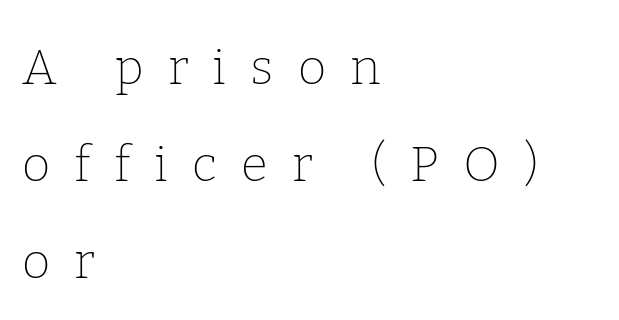
Q: Is the text bold? A: No.
Q: Is the text italic (slanted)? A: No, it is upright.
Q: Is the typeface a serif or a sans-serif typeface? A: Serif.
Q: Is the text underlined? A: No.
Q: How is the paragraph aligned? A: Left-aligned.
Q: Is the spacing between letters normal or unusually wide? A: Unusually wide.
Q: Is the spacing between lines tight, normal or loose? A: Loose.
Q: Width (condensed, normal, or wide)? A: Normal.
Q: Stroke contrast? A: Low.
Q: x-height? A: Medium.
Q: Monospaced? A: No.
